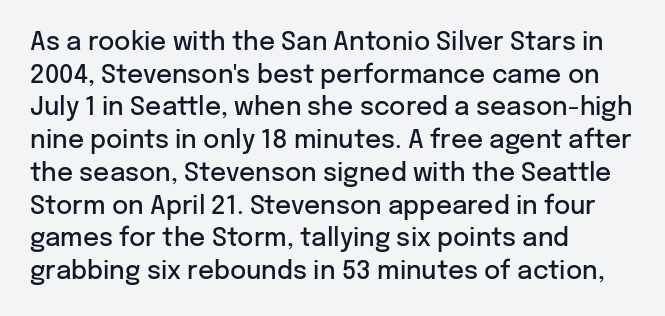
Short and long lines alike share a common starting point at left. Notice how the stems are strictly vertical — no italics here. Default kerning and tracking; the words read as compact shapes. Typesetter's note: demi weight, one step under bold.
